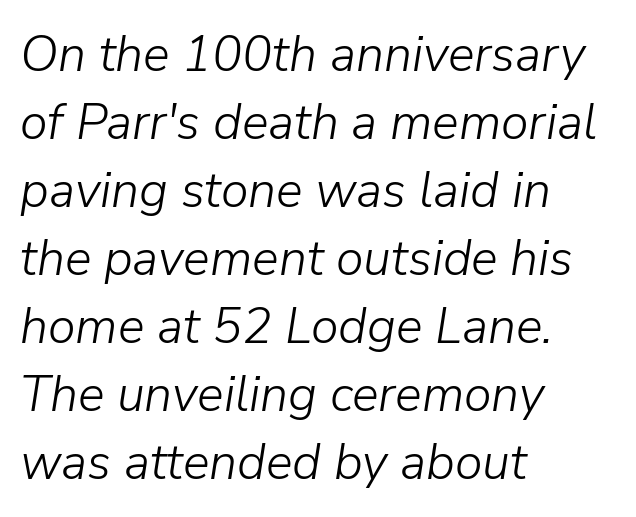
The image shows 50 px light type, italic (leaning right); set left-aligned, normal line spacing (1.36x), normal letter spacing, not underlined; low stroke contrast and a medium x-height.
